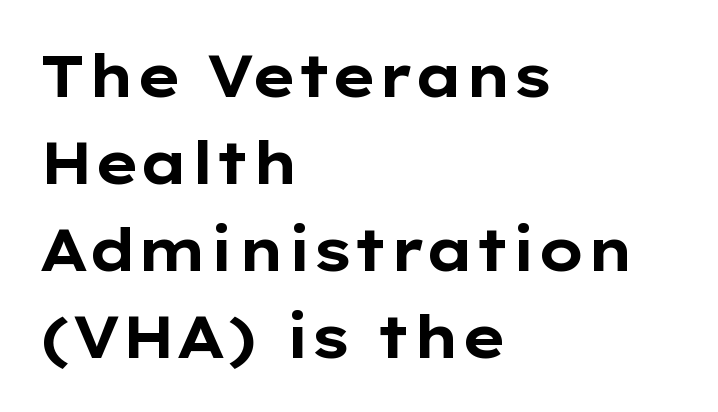
Q: Is the text bold? A: Yes.
Q: Is the text italic (slanted)? A: No, it is upright.
Q: Is the typeface a serif or a sans-serif typeface? A: Sans-serif.
Q: Is the text underlined? A: No.
Q: How is the paragraph aligned? A: Left-aligned.
Q: Is the spacing between letters normal or unusually wide? A: Normal.
Q: Is the spacing between lines tight, normal or loose? A: Normal.
Q: Width (condensed, normal, or wide)? A: Wide.
Q: Stroke contrast? A: Low.
Q: x-height? A: Medium.
Q: Monospaced? A: No.
